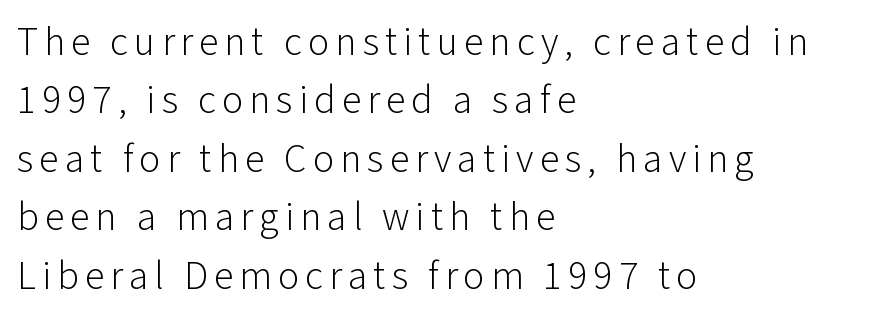
{"serif": "no", "italic": "no", "bold": "no", "weight": "light", "width": "normal", "stroke_contrast": "low", "x_height": "medium", "monospaced": "no", "underline": "no", "align": "left", "line_spacing": "normal", "line_spacing_ratio": 1.46, "glyph_px": 40}
